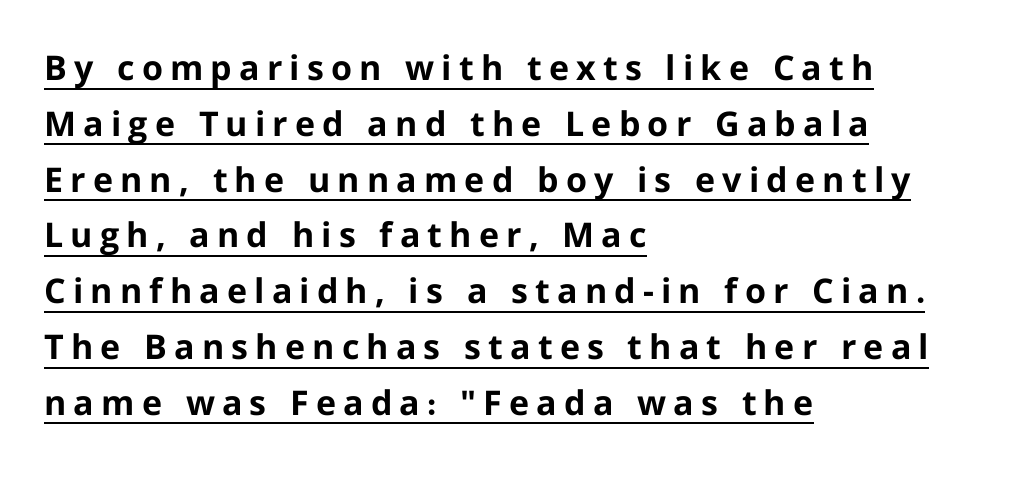
Typeset ragged right — the left edge is the straight one. Has an underline been added? It has. Whoever set this chose a conventional vertical rhythm. Spacing verdict: proportional, widths tailored to each character. A sans-serif font was chosen for this passage.
